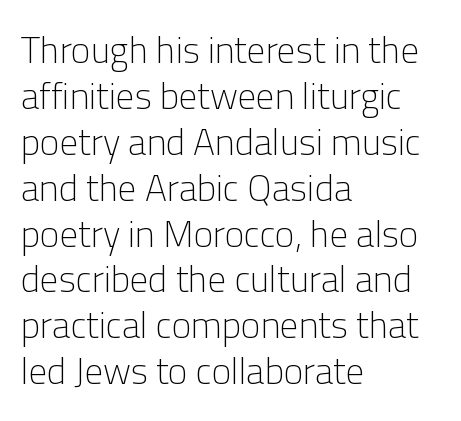
{"serif": "no", "italic": "no", "bold": "no", "weight": "light", "width": "normal", "stroke_contrast": "low", "x_height": "medium", "monospaced": "no", "underline": "no", "align": "left", "line_spacing_ratio": 1.24, "letter_spacing": "normal", "letter_spacing_em": 0.0, "glyph_px": 37}
